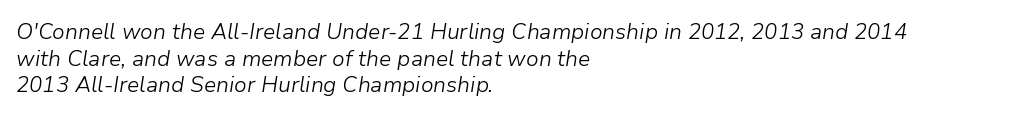
Q: Is the text bold? A: No.
Q: Is the text italic (slanted)? A: Yes, it leans right by about 9 degrees.
Q: Is the text underlined? A: No.
Q: How is the paragraph aligned? A: Left-aligned.
Q: Is the spacing between letters normal or unusually wide? A: Normal.
